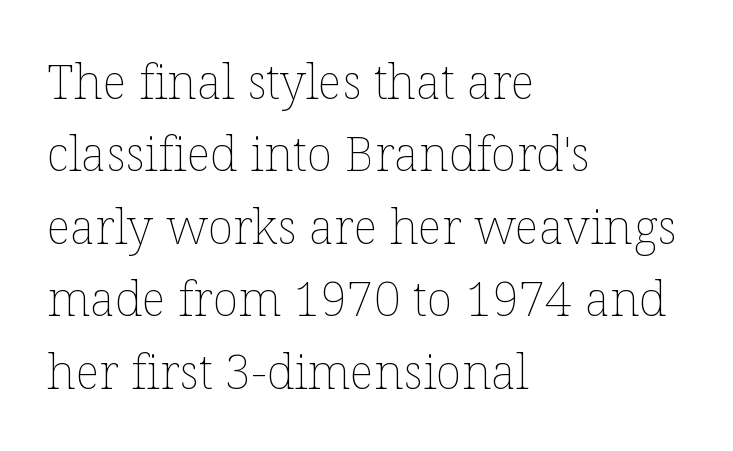
The face used here is proportionally spaced, like ordinary book or web type. The space beneath each line is pristine and unruled. Ink coverage per letter is moderate at most. Every stem runs plumb, perpendicular to the baseline. Characters follow at the spacing the type designer built in.
